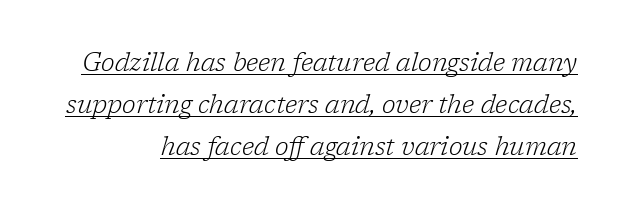
The glyphs look as if they've been sheared to an angle. Stems here are at most as thick as an everyday book face. Leading: standard. Each word holds together tightly as a unit, with standard inter-letter gaps. Does a line run under the words? Yes, clearly.
